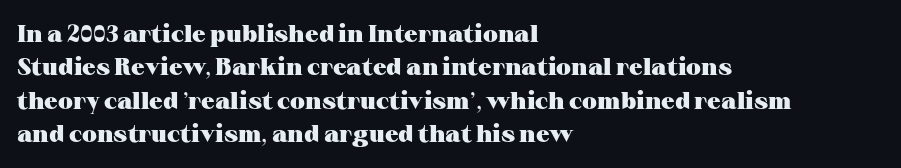
The image shows 24 px bold type, upright; set left-aligned, normal line spacing (1.39x), normal letter spacing, not underlined.
